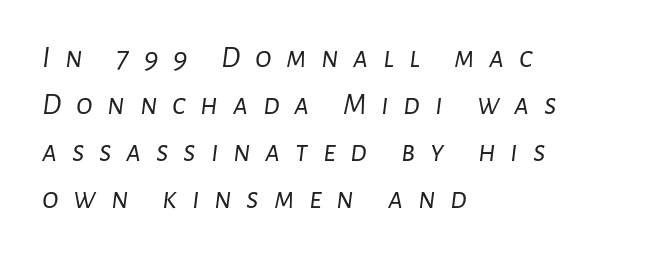
Q: Is the text bold? A: No.
Q: Is the text italic (slanted)? A: Yes, it leans right by about 7 degrees.
Q: Is the text underlined? A: No.
Q: How is the paragraph aligned? A: Left-aligned.
Q: Is the spacing between letters normal or unusually wide? A: Unusually wide.
Q: Is the spacing between lines tight, normal or loose? A: Normal.
Q: Width (condensed, normal, or wide)? A: Normal.
Q: Stroke contrast? A: Low.
Q: x-height? A: Medium.
Q: Monospaced? A: No.
